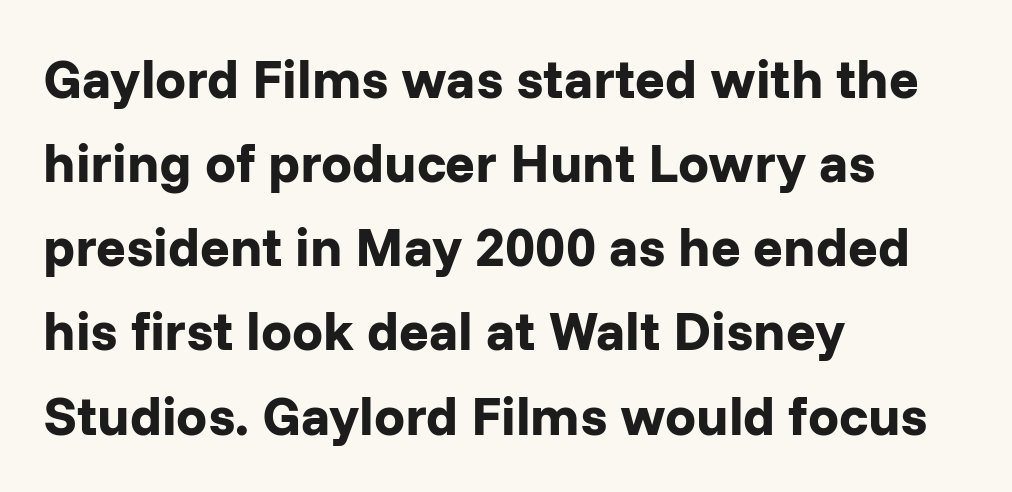
Q: Is the text bold? A: Yes.
Q: Is the text italic (slanted)? A: No, it is upright.
Q: Is the typeface a serif or a sans-serif typeface? A: Sans-serif.
Q: Is the text underlined? A: No.
Q: How is the paragraph aligned? A: Left-aligned.
Q: Is the spacing between letters normal or unusually wide? A: Normal.
Q: Is the spacing between lines tight, normal or loose? A: Normal.
Q: Width (condensed, normal, or wide)? A: Normal.
Q: Stroke contrast? A: Low.
Q: x-height? A: Medium.
Q: Monospaced? A: No.
